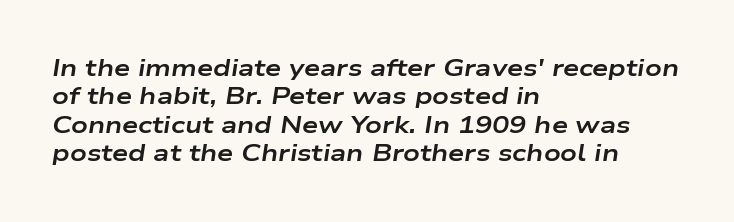
Check under the words: just untouched page. Each line starts at the same left margin while the right side varies. In terms of posture, this sample is oblique. The tracking reads as untouched default to a designer's eye. On the weight axis this lands at bold, roughly 700.
